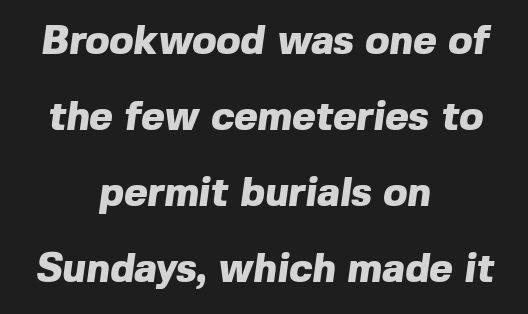
The image shows 40 px heavy sans-serif type; set centered, loose line spacing (1.9x), normal letter spacing, not underlined; a medium x-height.
